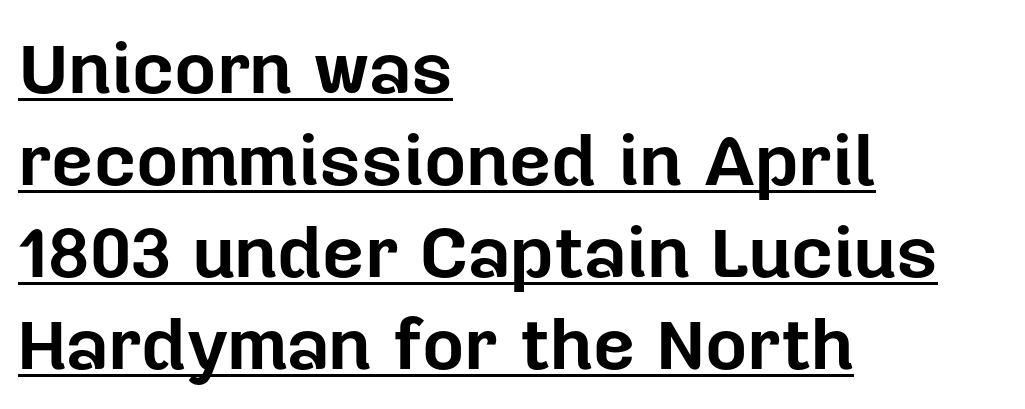
{"serif": "no", "italic": "no", "bold": "yes", "weight": "bold", "width": "normal", "stroke_contrast": "low", "x_height": "medium", "monospaced": "no", "underline": "yes", "align": "left", "line_spacing": "normal", "line_spacing_ratio": 1.26, "letter_spacing": "normal", "letter_spacing_em": 0.0, "glyph_px": 73}
